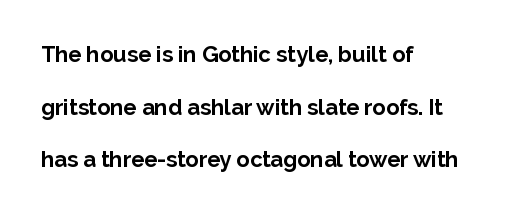
Q: Is the text bold? A: Yes.
Q: Is the text italic (slanted)? A: No, it is upright.
Q: Is the text underlined? A: No.
Q: How is the paragraph aligned? A: Left-aligned.
Q: Is the spacing between letters normal or unusually wide? A: Normal.
Q: Is the spacing between lines tight, normal or loose? A: Loose.
